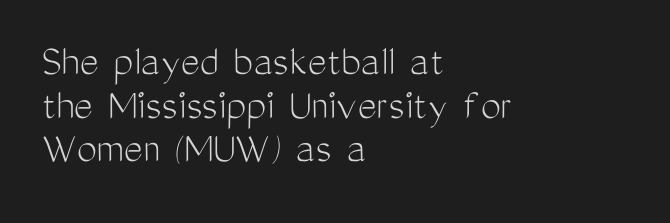
{"serif": "no", "italic": "no", "bold": "no", "weight": "light", "width": "condensed", "stroke_contrast": "medium", "x_height": "medium", "monospaced": "no", "underline": "no", "align": "left", "line_spacing": "tight", "line_spacing_ratio": 0.97, "letter_spacing": "normal", "letter_spacing_em": 0.0, "glyph_px": 45}
